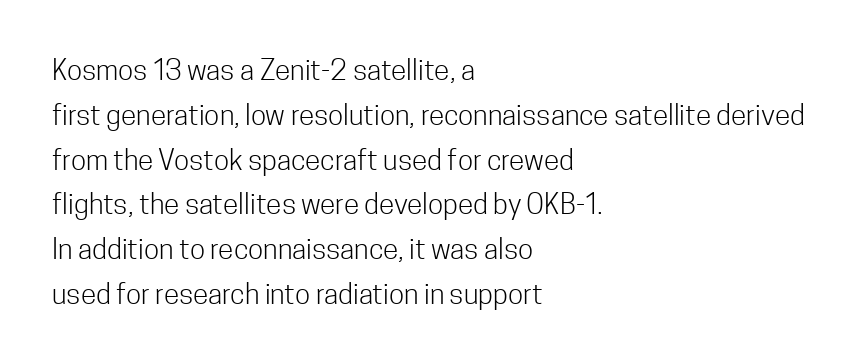
{"serif": "no", "italic": "no", "bold": "no", "weight": "light", "width": "condensed", "stroke_contrast": "low", "x_height": "medium", "monospaced": "no", "underline": "no", "align": "left", "line_spacing": "normal", "line_spacing_ratio": 1.6, "letter_spacing": "normal", "letter_spacing_em": 0.0, "glyph_px": 28}
